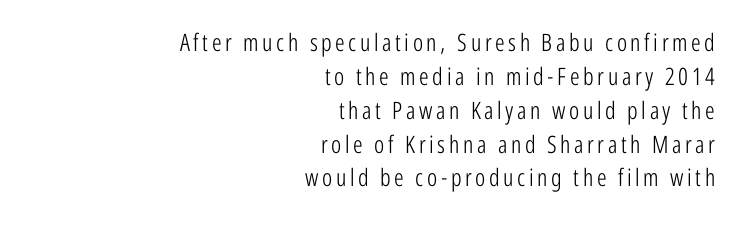
{"italic": "no", "bold": "no", "underline": "no", "align": "right", "line_spacing": "normal", "line_spacing_ratio": 1.41, "glyph_px": 24}
